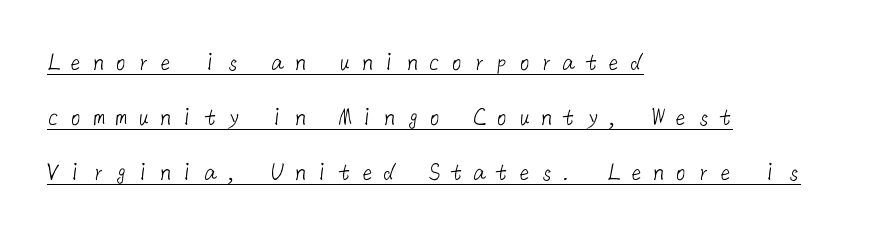
Left-aligned paragraph, ragged on the right. The weight tops out at a normal text grade. This sample carries an underscore along the baseline area. Loosely led — the rows are spread out. Each word looks stretched out because of the extra space between its letters.
